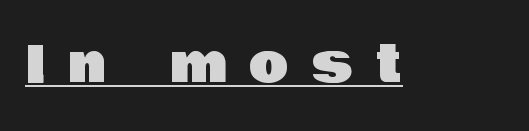
{"serif": "no", "italic": "no", "width": "normal", "stroke_contrast": "low", "x_height": "large", "monospaced": "no", "underline": "yes", "letter_spacing": "wide", "letter_spacing_em": 0.46, "glyph_px": 51}
